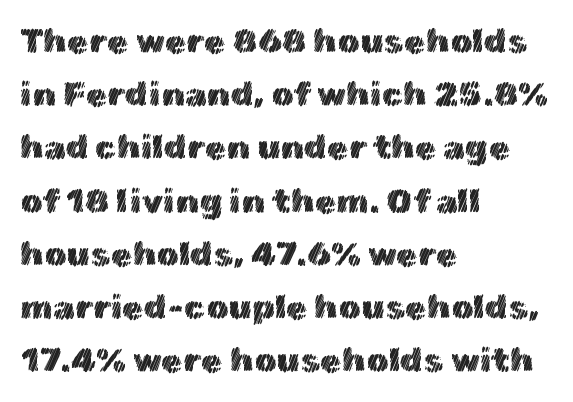
The image shows 35 px text type, upright; set left-aligned, normal line spacing (1.52x), normal letter spacing, not underlined; a medium x-height.
